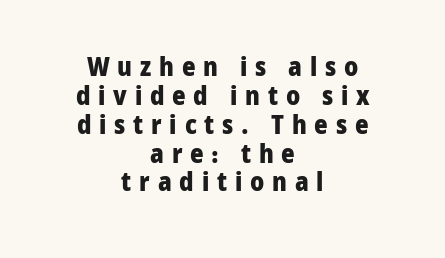
The paragraph has two soft edges and a firm central axis. Underlining? Definitely not there. Characters follow at a spacing far wider than the type designer built in. Plenty of ink on the page — the face is bold.
